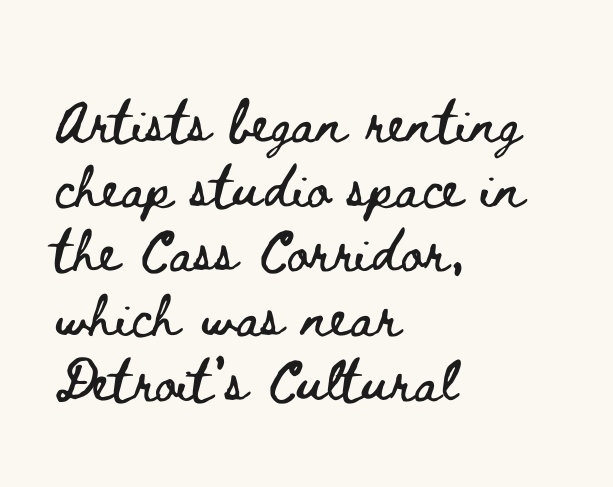
The image shows 53 px wide type; set left-aligned, line spacing 1.22x, normal letter spacing, not underlined; low stroke contrast and a small x-height.
